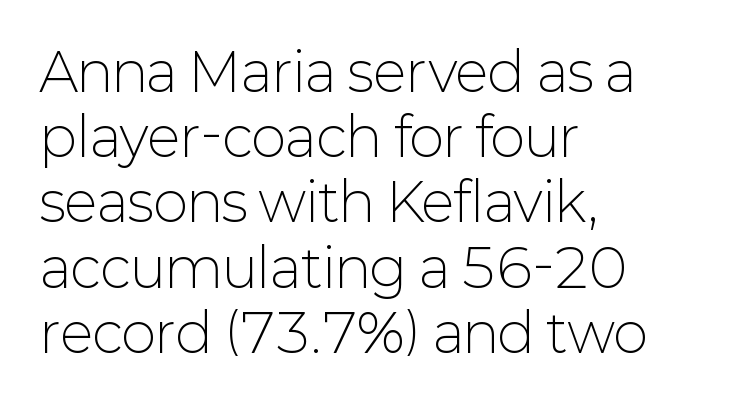
Does the lettering tilt? It doesn't — this is upright. The weight would be labelled regular, book, light, or lighter still. There is no visible air inserted between adjacent glyphs. The space beneath each line is pristine and unruled. Spacing verdict: proportional, widths tailored to each character. The rag falls on the right side of this text block.
